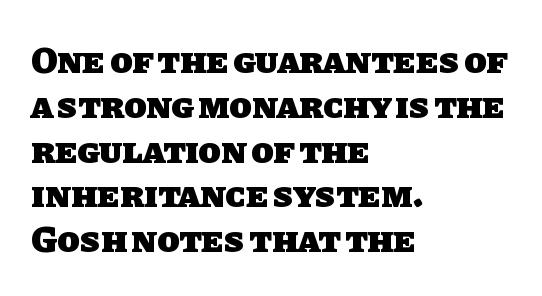
The image shows 37 px heavy sans-serif type; set left-aligned, line spacing 1.21x, normal letter spacing, not underlined; low stroke contrast and a large x-height.
